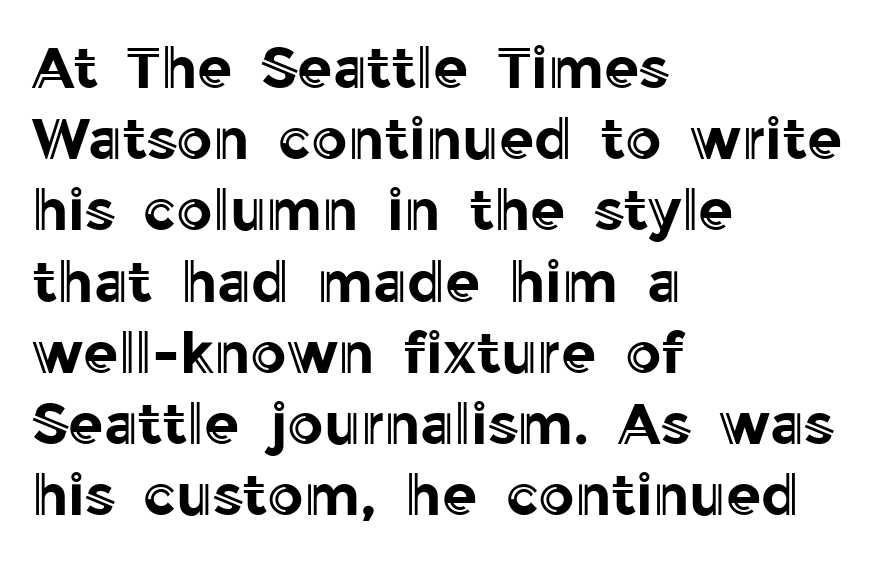
Q: Is the text italic (slanted)? A: No, it is upright.
Q: Is the text underlined? A: No.
Q: How is the paragraph aligned? A: Left-aligned.
Q: Is the spacing between letters normal or unusually wide? A: Normal.
Q: Is the spacing between lines tight, normal or loose? A: Normal.
Q: Width (condensed, normal, or wide)? A: Normal.
Q: x-height? A: Medium.
Q: Monospaced? A: No.
